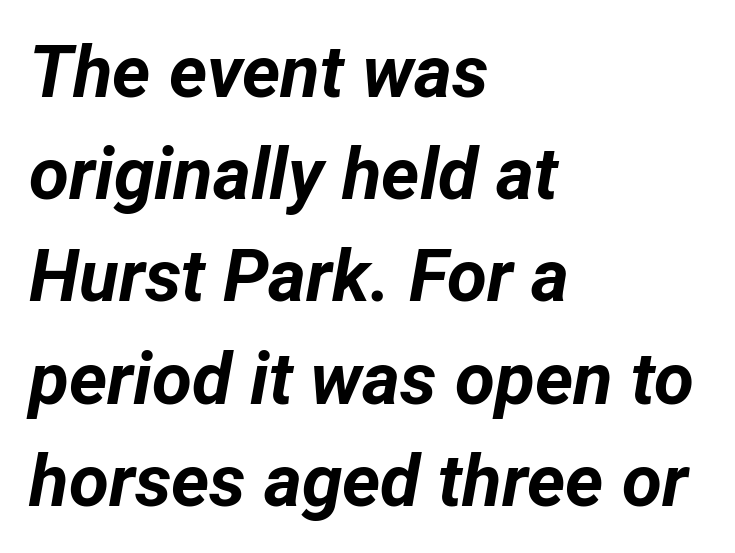
{"italic": "yes", "lean": "right", "slant_degrees": 12, "bold": "yes", "weight": "bold", "width": "normal", "stroke_contrast": "low", "x_height": "medium", "monospaced": "no", "underline": "no", "align": "left", "line_spacing": "normal", "line_spacing_ratio": 1.4, "letter_spacing": "normal", "letter_spacing_em": 0.0, "glyph_px": 73}
